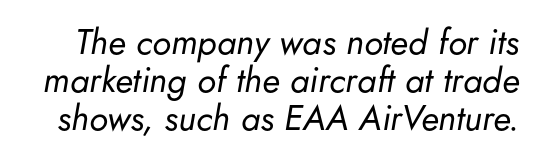
Q: Is the text bold? A: No.
Q: Is the text italic (slanted)? A: Yes, it leans right by about 5 degrees.
Q: Is the text underlined? A: No.
Q: Is the spacing between letters normal or unusually wide? A: Normal.
Q: Is the spacing between lines tight, normal or loose? A: Tight.
Q: Width (condensed, normal, or wide)? A: Normal.
Q: Stroke contrast? A: Low.
Q: x-height? A: Small.
Q: Monospaced? A: No.
